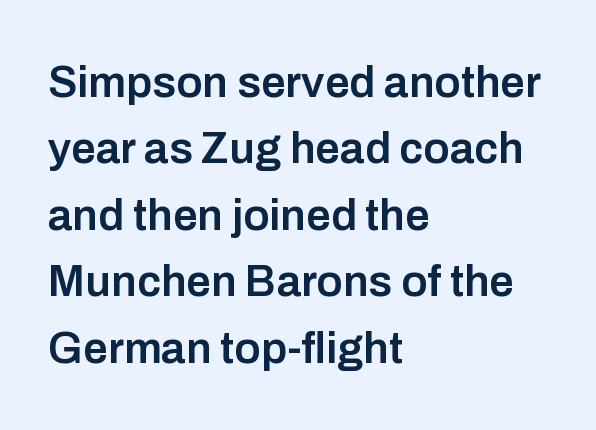
Q: Is the text bold? A: Semi-bold.
Q: Is the text italic (slanted)? A: No, it is upright.
Q: Is the typeface a serif or a sans-serif typeface? A: Sans-serif.
Q: Is the text underlined? A: No.
Q: How is the paragraph aligned? A: Left-aligned.
Q: Is the spacing between letters normal or unusually wide? A: Normal.
Q: Is the spacing between lines tight, normal or loose? A: Normal.
Q: Width (condensed, normal, or wide)? A: Normal.
Q: Stroke contrast? A: Low.
Q: x-height? A: Medium.
Q: Monospaced? A: No.
